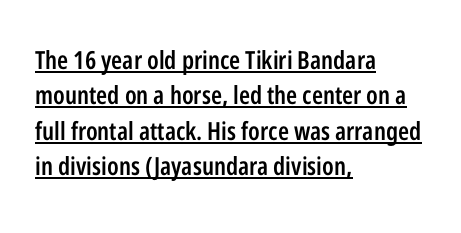
{"italic": "no", "bold": "semi", "underline": "yes", "align": "left", "line_spacing": "normal", "line_spacing_ratio": 1.42, "letter_spacing": "normal", "letter_spacing_em": 0.0, "glyph_px": 25}
